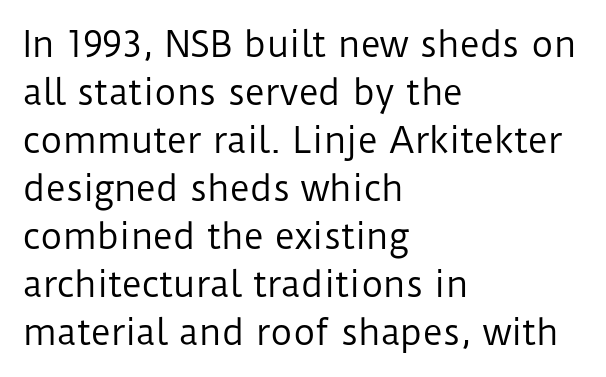
{"serif": "no", "italic": "no", "bold": "no", "weight": "regular", "width": "normal", "stroke_contrast": "low", "x_height": "medium", "monospaced": "no", "underline": "no", "align": "left", "line_spacing": "normal", "line_spacing_ratio": 1.41, "letter_spacing": "normal", "letter_spacing_em": 0.0, "glyph_px": 34}
